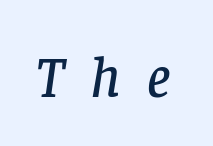
The image shows 58 px serif type, italic (leaning right); set unusually wide letter spacing (+0.45 em), not underlined; low stroke contrast and a large x-height.
